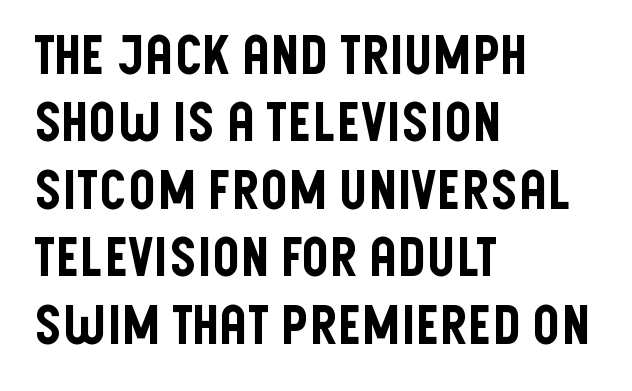
The image shows 54 px condensed sans-serif type, upright; set left-aligned, normal line spacing (1.25x), normal letter spacing, not underlined; low stroke contrast and a large x-height.
